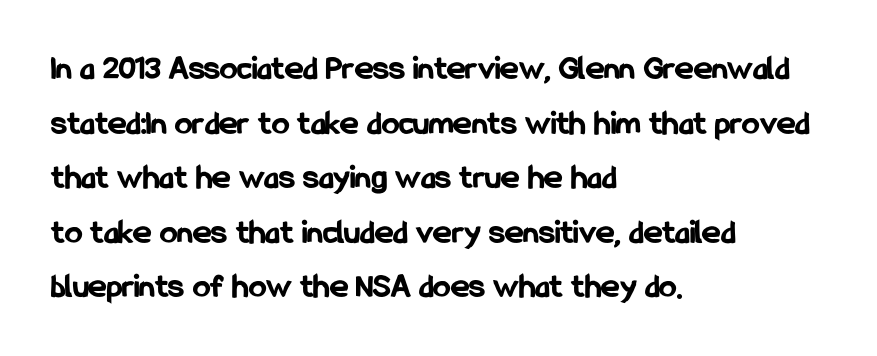
Q: Is the text bold? A: Yes.
Q: Is the text italic (slanted)? A: No, it is upright.
Q: Is the typeface a serif or a sans-serif typeface? A: Sans-serif.
Q: Is the text underlined? A: No.
Q: How is the paragraph aligned? A: Left-aligned.
Q: Is the spacing between letters normal or unusually wide? A: Normal.
Q: Is the spacing between lines tight, normal or loose? A: Normal.
Q: Width (condensed, normal, or wide)? A: Condensed.
Q: Stroke contrast? A: Low.
Q: x-height? A: Medium.
Q: Monospaced? A: No.
